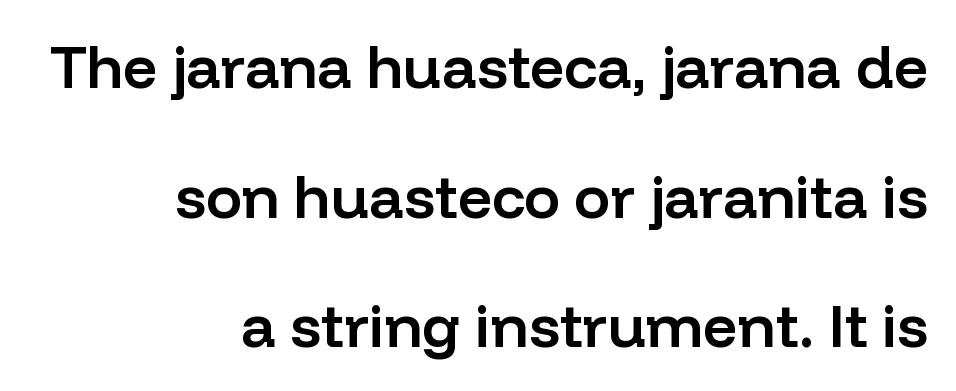
Q: Is the text bold? A: Semi-bold.
Q: Is the text italic (slanted)? A: No, it is upright.
Q: Is the typeface a serif or a sans-serif typeface? A: Sans-serif.
Q: Is the text underlined? A: No.
Q: How is the paragraph aligned? A: Right-aligned.
Q: Is the spacing between letters normal or unusually wide? A: Normal.
Q: Is the spacing between lines tight, normal or loose? A: Loose.
Q: Width (condensed, normal, or wide)? A: Normal.
Q: Stroke contrast? A: Low.
Q: x-height? A: Medium.
Q: Monospaced? A: No.
